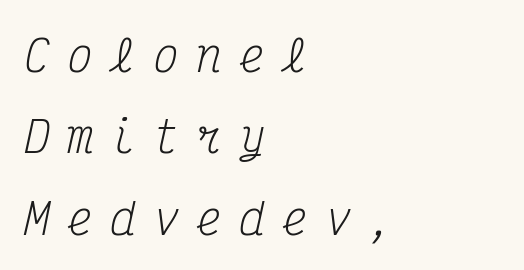
Is this a fixed-width face? Yes — each glyph sits in an identical cell. The type family on display is of the serif kind. A clean baseline with only descenders dipping below it. The face used here has a pronounced slope to its letters. A student would call this left alignment; a typographer would say flush left, rag right.
